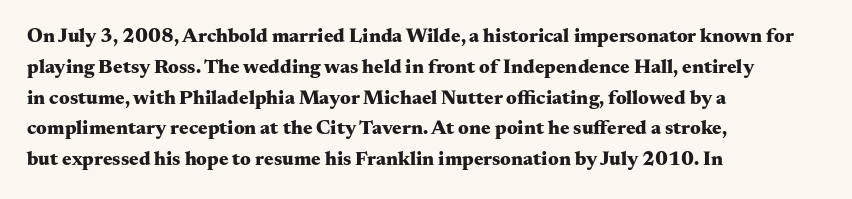
A student would call this left alignment; a typographer would say flush left, rag right. Any mark beneath the type? The region is blank. A dark, heavy texture on the line: the type is bold. The leading is moderate, giving the passage an even texture. The gaps between neighbouring characters are ordinary and unremarkable. The axis of the letterforms is exactly vertical.
